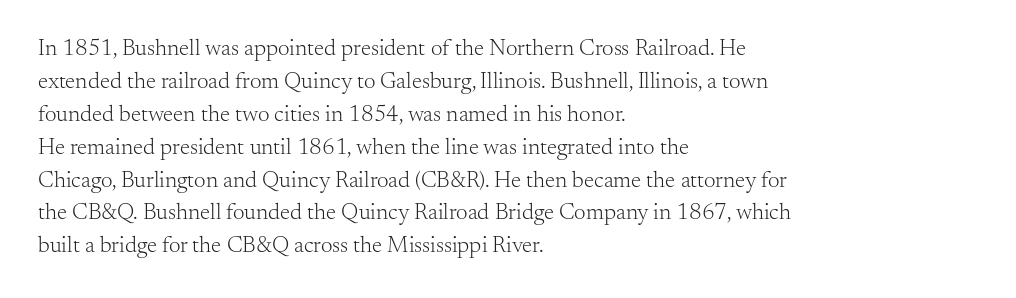
Honestly, the row spacing looks completely unremarkable. Caption: face not bold, strokes unweighted. Posture: vertical. This rendering features lettering with no underline. The setting favours the left margin, as ordinary paragraphs usually do.
